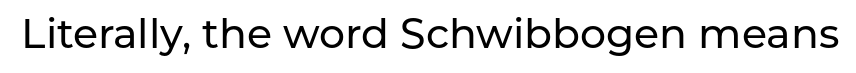
{"serif": "no", "italic": "no", "width": "normal", "stroke_contrast": "low", "x_height": "medium", "monospaced": "no", "underline": "no", "letter_spacing": "normal", "letter_spacing_em": 0.0, "glyph_px": 41}
